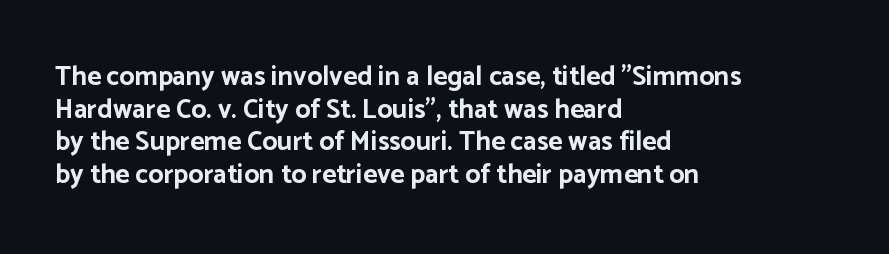
Q: Is the text bold? A: Yes.
Q: Is the text italic (slanted)? A: No, it is upright.
Q: Is the text underlined? A: No.
Q: How is the paragraph aligned? A: Left-aligned.
Q: Is the spacing between letters normal or unusually wide? A: Normal.
